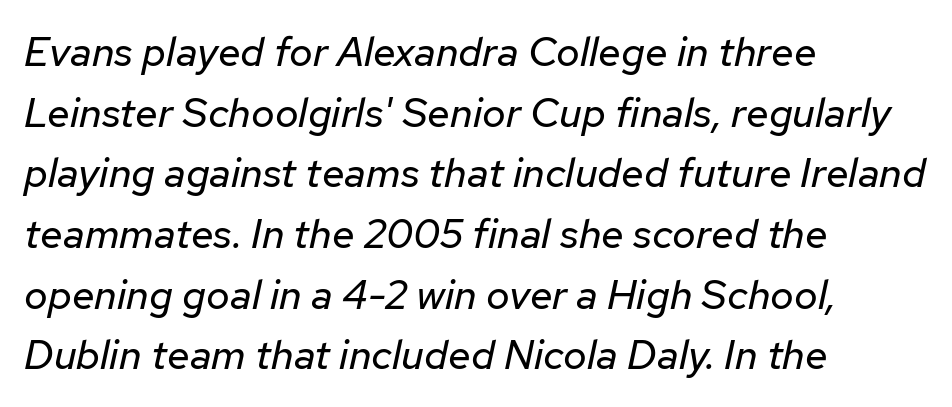
Q: Is the text bold? A: No.
Q: Is the text italic (slanted)? A: Yes, it leans right by about 12 degrees.
Q: Is the text underlined? A: No.
Q: How is the paragraph aligned? A: Left-aligned.
Q: Is the spacing between letters normal or unusually wide? A: Normal.
Q: Is the spacing between lines tight, normal or loose? A: Normal.
Q: Width (condensed, normal, or wide)? A: Normal.
Q: Stroke contrast? A: Low.
Q: x-height? A: Medium.
Q: Monospaced? A: No.
